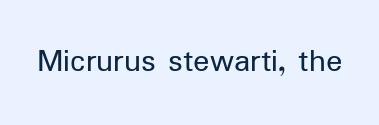
The rendering keeps characters at their native spacing. Serif or sans? Sans — the stroke terminals are bare. Heaviness? Minimal to ordinary, like unemphasized prose. This sample uses an upright cut, with every glyph sitting square on the baseline. Proportional: the letters do not fall into vertical columns. Glance below the letters and you will spot only blank space.
